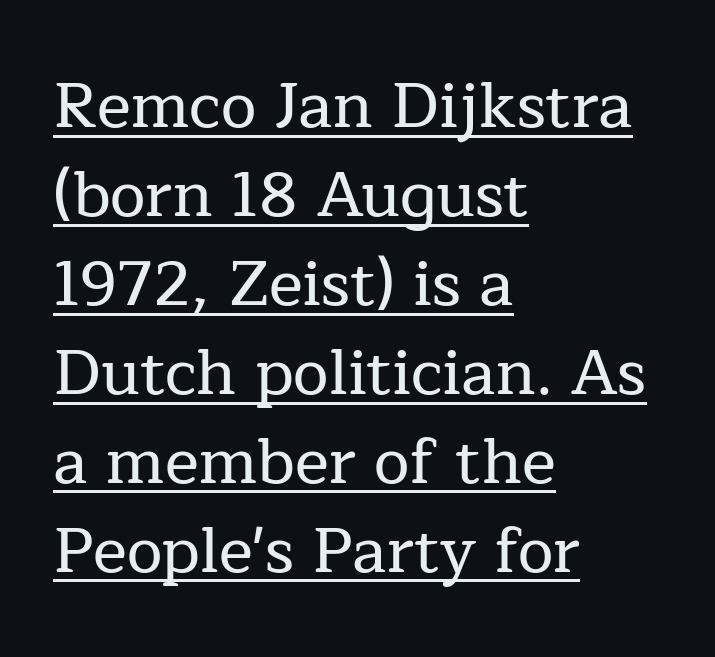
The letterforms sit shoulder to shoulder at normal distance. Unlike a clean sans, this face finishes its strokes with serifs. The leading is moderate, giving the passage an even texture. When letters stand straight like this, we call the style roman or upright.
